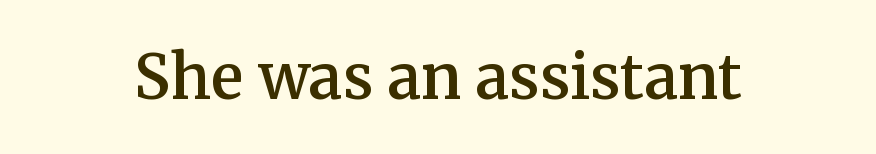
{"serif": "yes", "italic": "no", "bold": "semi", "weight": "semibold", "width": "normal", "stroke_contrast": "medium", "x_height": "medium", "monospaced": "no", "underline": "no", "letter_spacing": "normal", "letter_spacing_em": 0.0, "glyph_px": 61}
